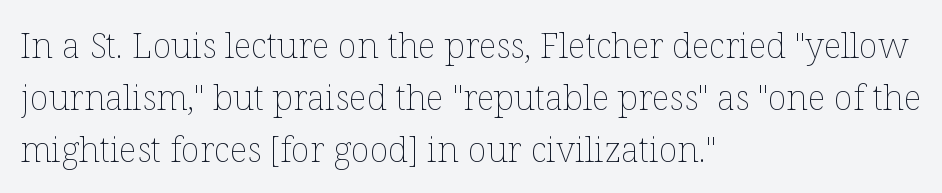
The image shows 35 px thin type, upright; set left-aligned, normal line spacing (1.48x), normal letter spacing, not underlined; low stroke contrast and a medium x-height.
